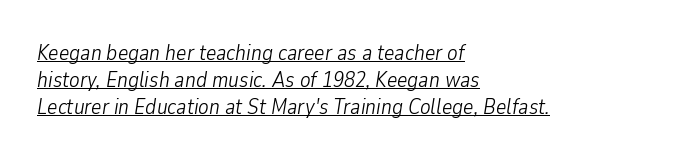
Look at the tracking — it's just the regular setting, nothing added. This rendering uses left alignment, leaving the right contour irregular. Yep, that's italic — everything's leaning. This is underlined copy, the kind a proofreader might mark for attention. Weight class: somewhere from thin through regular.
